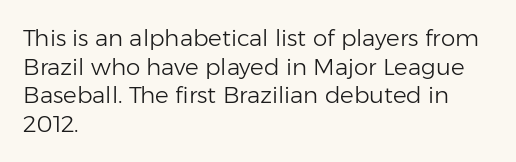
The lines sit at an ordinary, default distance from one another. The text block is weighted toward the left margin, trailing off unevenly rightward. Tracking value appears to be zero — textbook default spacing. Has an underline been added? It has not. Stroke mass is kept to a normal reading level or below.
